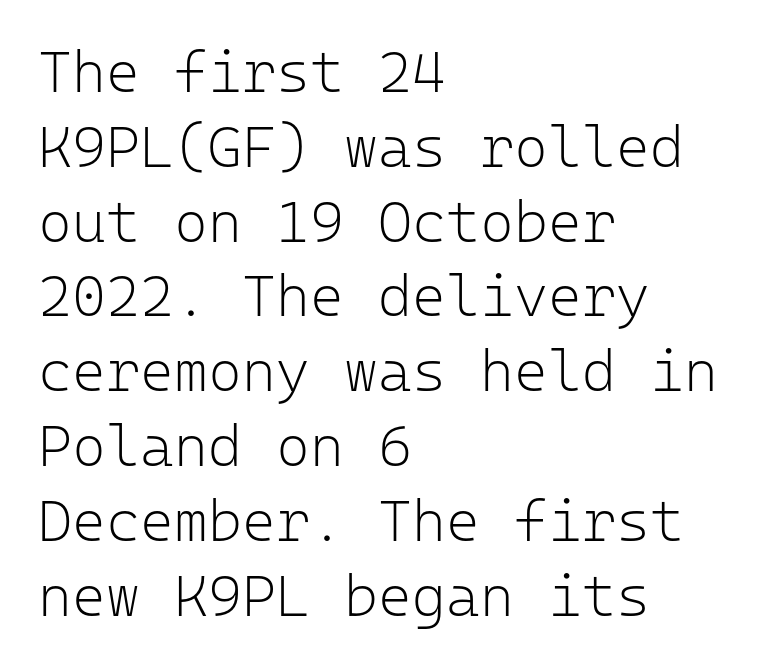
Q: Is the text bold? A: No.
Q: Is the text italic (slanted)? A: No, it is upright.
Q: Is the typeface a serif or a sans-serif typeface? A: Sans-serif.
Q: Is the text underlined? A: No.
Q: How is the paragraph aligned? A: Left-aligned.
Q: Is the spacing between letters normal or unusually wide? A: Normal.
Q: Is the spacing between lines tight, normal or loose? A: Normal.
Q: Width (condensed, normal, or wide)? A: Normal.
Q: Stroke contrast? A: Low.
Q: x-height? A: Medium.
Q: Monospaced? A: Yes.
